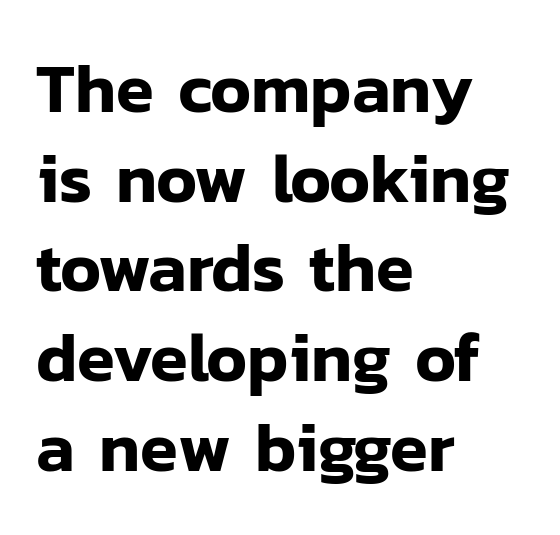
{"serif": "no", "italic": "no", "width": "normal", "stroke_contrast": "low", "x_height": "medium", "monospaced": "no", "underline": "no", "align": "left", "line_spacing": "normal", "line_spacing_ratio": 1.3, "letter_spacing": "normal", "letter_spacing_em": 0.0, "glyph_px": 69}
